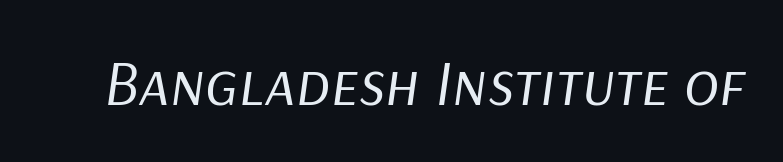
Q: Is the text bold? A: No.
Q: Is the text italic (slanted)? A: Yes, it leans right by about 9 degrees.
Q: Is the text underlined? A: No.
Q: Is the spacing between letters normal or unusually wide? A: Normal.
Q: Width (condensed, normal, or wide)? A: Normal.
Q: Stroke contrast? A: Low.
Q: x-height? A: Medium.
Q: Monospaced? A: No.
